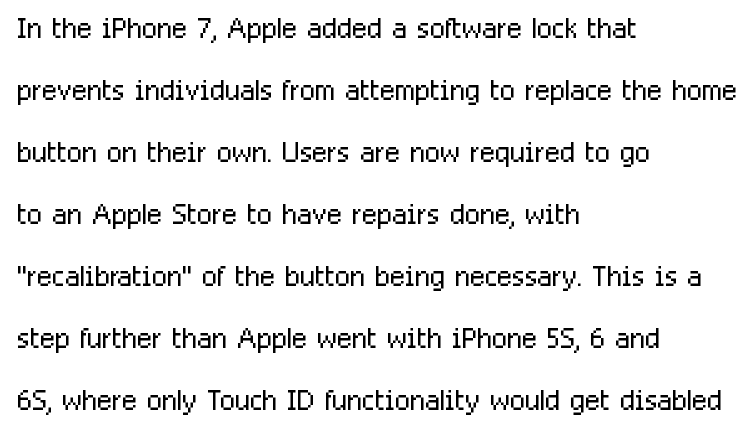
Stems and bowls with no extra thickness — not bold. Quick note: interline space is typical. Varying glyph widths throughout — classic text-font behaviour. No word sits above an underline.
